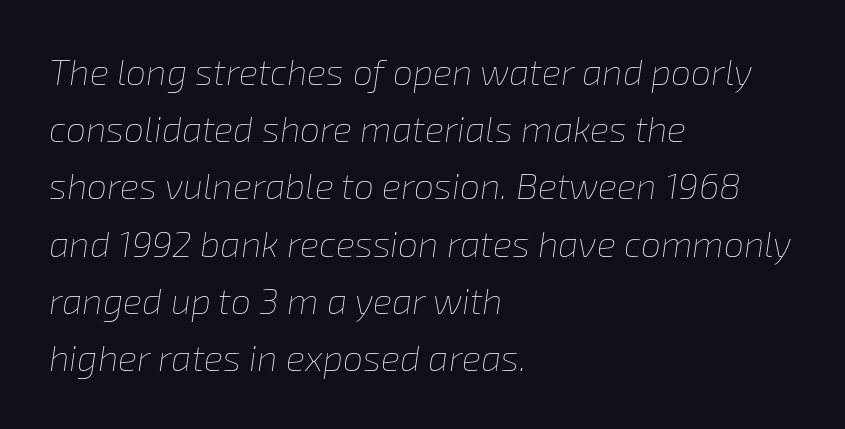
Q: Is the text bold? A: No.
Q: Is the text italic (slanted)? A: Yes, it leans right by about 8 degrees.
Q: Is the text underlined? A: No.
Q: How is the paragraph aligned? A: Left-aligned.
Q: Is the spacing between letters normal or unusually wide? A: Normal.
Q: Is the spacing between lines tight, normal or loose? A: Normal.
Q: Width (condensed, normal, or wide)? A: Normal.
Q: Stroke contrast? A: Low.
Q: x-height? A: Medium.
Q: Monospaced? A: No.
